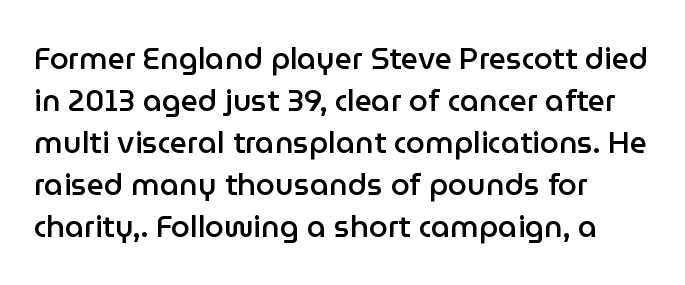
{"serif": "no", "italic": "no", "bold": "semi", "weight": "semibold", "width": "normal", "stroke_contrast": "low", "x_height": "medium", "monospaced": "no", "underline": "no", "align": "left", "line_spacing": "normal", "line_spacing_ratio": 1.4, "letter_spacing": "normal", "letter_spacing_em": 0.0, "glyph_px": 30}
